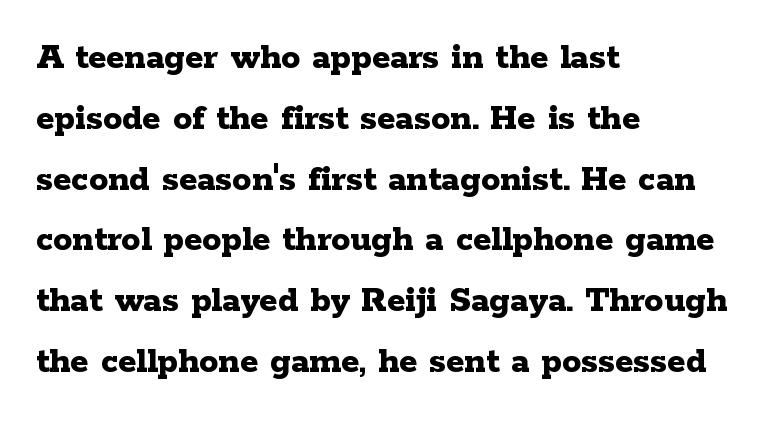
Q: Is the text bold? A: Yes.
Q: Is the text italic (slanted)? A: No, it is upright.
Q: Is the typeface a serif or a sans-serif typeface? A: Serif.
Q: Is the text underlined? A: No.
Q: How is the paragraph aligned? A: Left-aligned.
Q: Is the spacing between letters normal or unusually wide? A: Normal.
Q: Is the spacing between lines tight, normal or loose? A: Normal.
Q: Width (condensed, normal, or wide)? A: Wide.
Q: Stroke contrast? A: Low.
Q: x-height? A: Medium.
Q: Monospaced? A: No.
